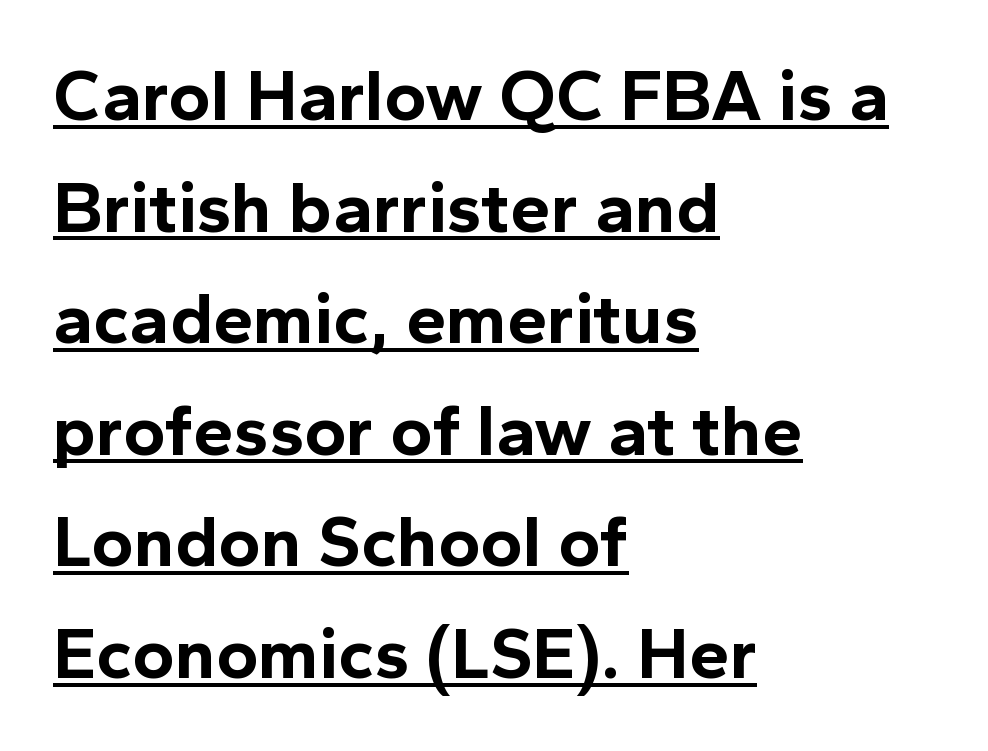
The image shows 72 px bold sans-serif type, upright; set left-aligned, normal line spacing (1.55x), normal letter spacing, underlined; a medium x-height.
